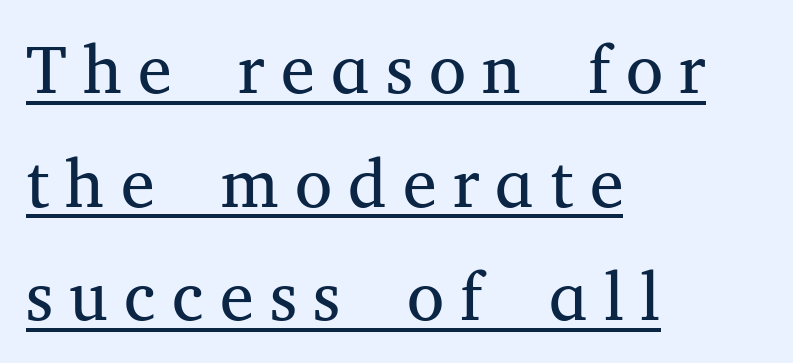
The image shows 68 px regular-weight serif type, upright; set left-aligned, normal line spacing (1.67x), unusually wide letter spacing (+0.24 em), underlined; medium stroke contrast and a medium x-height.
